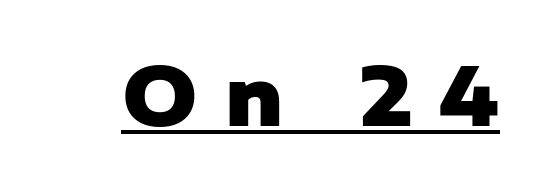
Q: Is the text bold? A: Yes.
Q: Is the text italic (slanted)? A: No, it is upright.
Q: Is the typeface a serif or a sans-serif typeface? A: Sans-serif.
Q: Is the text underlined? A: Yes.
Q: Is the spacing between letters normal or unusually wide? A: Unusually wide.
Q: Width (condensed, normal, or wide)? A: Normal.
Q: Stroke contrast? A: Low.
Q: x-height? A: Medium.
Q: Monospaced? A: No.
